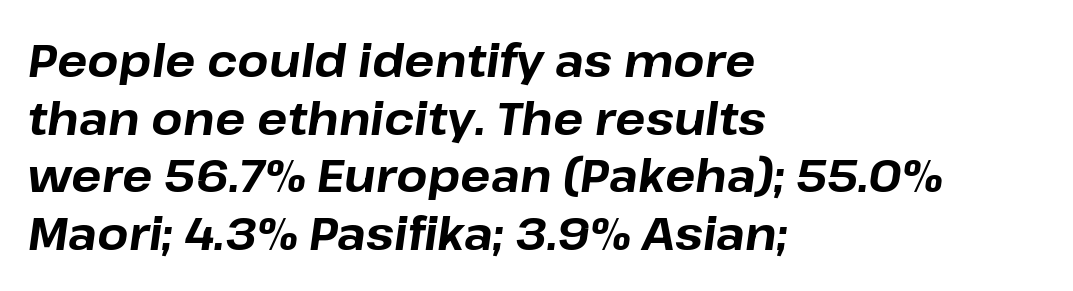
The image shows 45 px bold type, italic (leaning right); set left-aligned, normal line spacing (1.28x), normal letter spacing, not underlined; low stroke contrast and a medium x-height.
